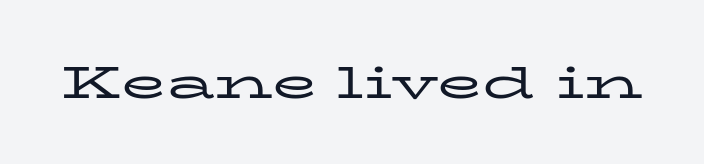
The image shows 46 px regular-weight, wide serif type, upright; set normal letter spacing, not underlined; low stroke contrast and a medium x-height.
